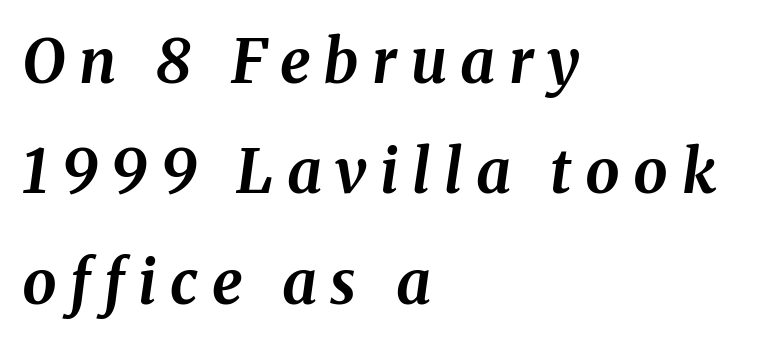
The zone under the glyphs is completely vacant. You'd pick this weight for a headline — it's a proper bold. Rendered with sloped, italic letterforms. In terms of letterspacing, this is a distinctly airy, spread setting.
